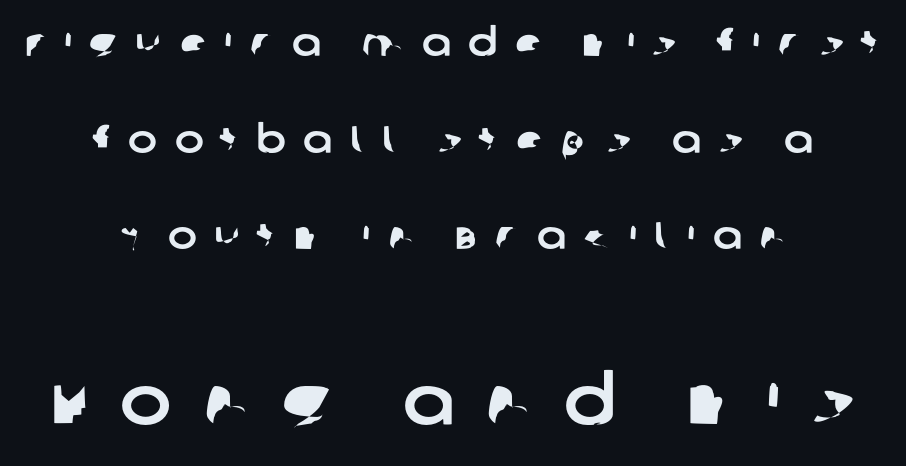
Q: Is the typeface a serif or a sans-serif typeface? A: Sans-serif.
Q: Is the text underlined? A: No.
Q: How is the paragraph aligned? A: Centered.
Q: Is the spacing between letters normal or unusually wide? A: Unusually wide.
Q: Is the spacing between lines tight, normal or loose? A: Loose.
Q: Which block of text is set in a larger size, the first (top) or the second (bottom)? A: The second (bottom) one.
Q: Width (condensed, normal, or wide)? A: Normal.
Q: Stroke contrast? A: Low.
Q: x-height? A: Large.
Q: Monospaced? A: No.
